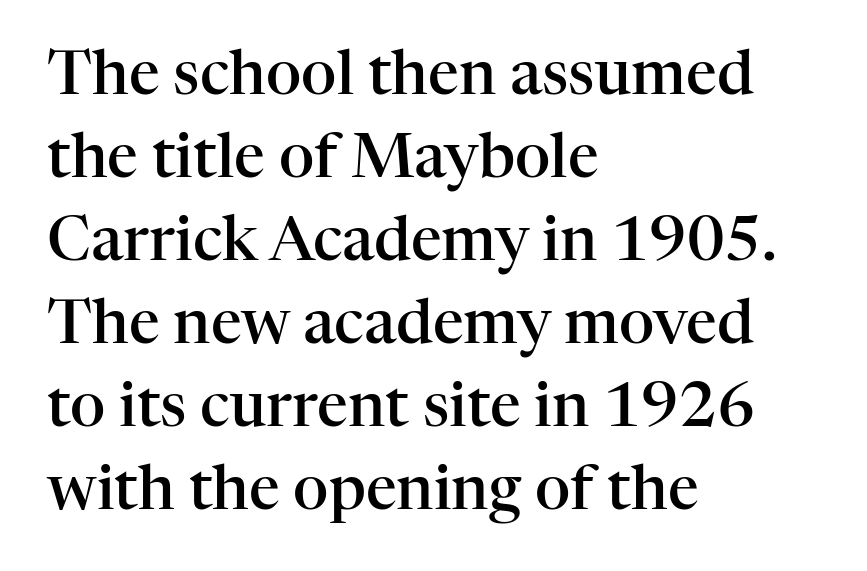
{"serif": "yes", "italic": "no", "bold": "semi", "weight": "semibold", "width": "normal", "stroke_contrast": "high", "x_height": "medium", "monospaced": "no", "underline": "no", "align": "left", "line_spacing": "normal", "line_spacing_ratio": 1.36, "letter_spacing": "normal", "letter_spacing_em": 0.0, "glyph_px": 61}
